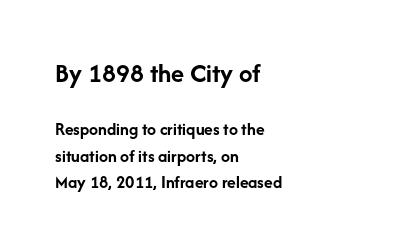
The image shows 27 px bold type, upright; set left-aligned, normal line spacing (1.49x), normal letter spacing, not underlined; the first (top) block is 1.5x larger.
